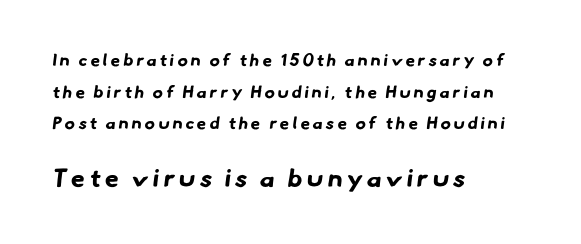
Q: Is the text bold? A: Yes.
Q: Is the text underlined? A: No.
Q: How is the paragraph aligned? A: Left-aligned.
Q: Which block of text is set in a larger size, the first (top) or the second (bottom)? A: The second (bottom) one.
